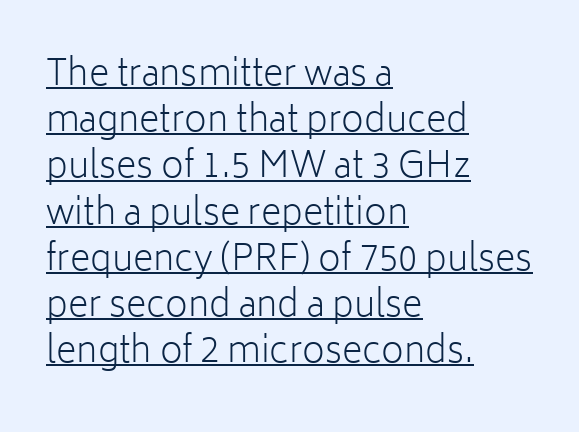
The image shows 35 px light sans-serif type, upright; set left-aligned, normal line spacing (1.32x), normal letter spacing, underlined; low stroke contrast and a medium x-height.
